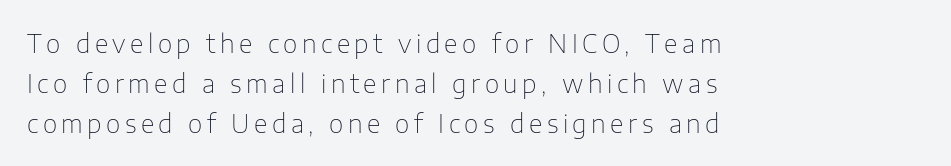
The image shows 25 px text type, upright; set left-aligned, normal line spacing (1.6x), not underlined.
